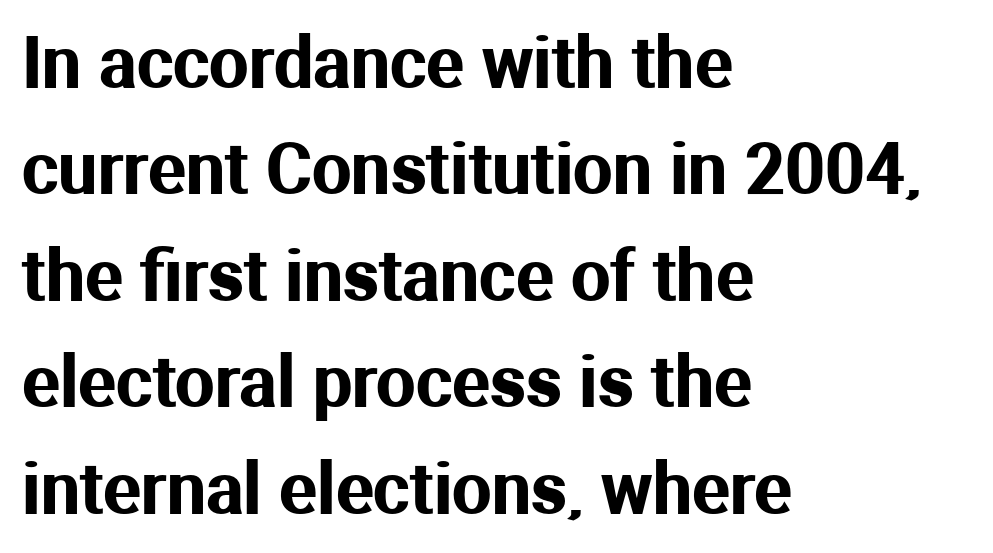
The image shows 70 px sans-serif type, upright; set left-aligned, normal line spacing (1.52x), normal letter spacing, not underlined; medium stroke contrast and a medium x-height.
